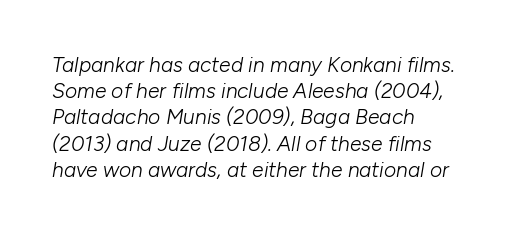
Only glyphs here, with clear space below each row. The designer left line spacing at the default. The setting favours the left margin, as ordinary paragraphs usually do. The font is comparable to plain body text, perhaps lighter. Nothing unusual about the tracking: characters are spaced as the font intends.
